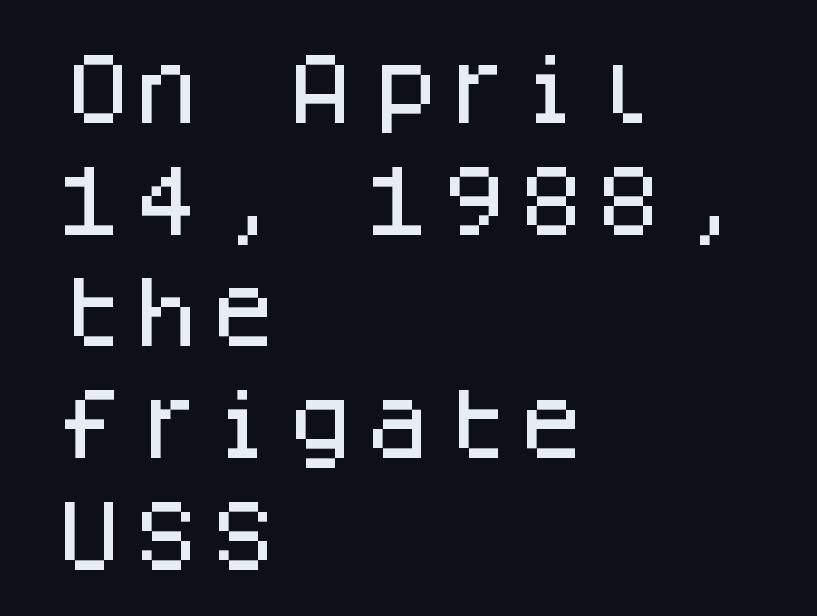
The image shows 77 px sans-serif type, upright, monospaced; set left-aligned, normal line spacing (1.45x), normal letter spacing, not underlined; low stroke contrast and a large x-height.
